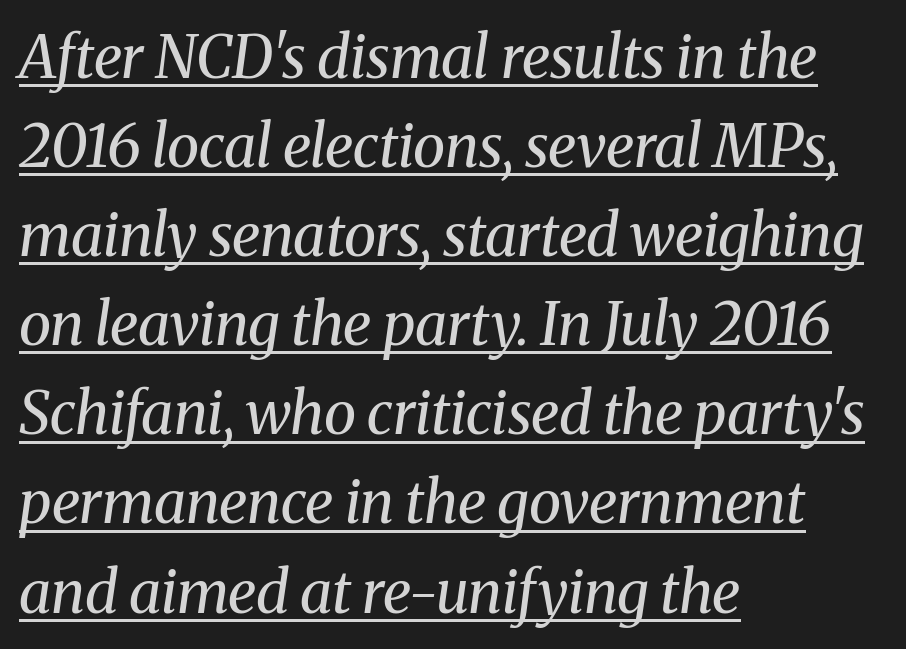
Is this a fixed-width face? No — the glyphs have proportional, varying widths. Examine the stroke ends and you'll spot serifs. You can tell it's italic because the verticals aren't actually vertical. Vertical spacing — default. Line starts are locked; line ends wander.
